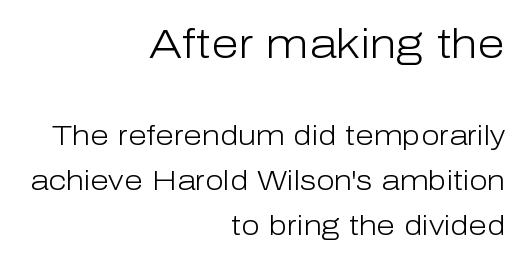
The image shows 40 px light sans-serif type, upright; set right-aligned, normal line spacing (1.67x), normal letter spacing, not underlined; the first (top) block is 1.48x larger; low stroke contrast and a medium x-height.
